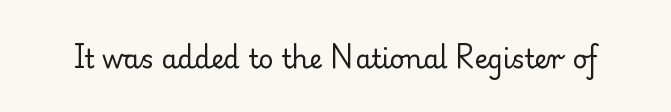
{"italic": "no", "bold": "no", "underline": "no", "letter_spacing": "normal", "letter_spacing_em": 0.0, "glyph_px": 26}
